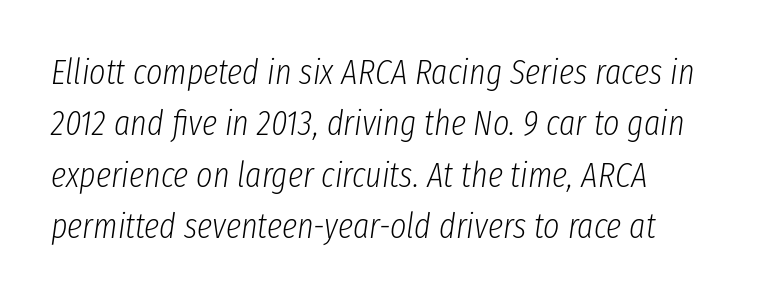
Q: Is the text bold? A: No.
Q: Is the text italic (slanted)? A: Yes, it leans right by about 8 degrees.
Q: Is the text underlined? A: No.
Q: Is the spacing between letters normal or unusually wide? A: Normal.
Q: Is the spacing between lines tight, normal or loose? A: Normal.
Q: Width (condensed, normal, or wide)? A: Condensed.
Q: Stroke contrast? A: Low.
Q: x-height? A: Medium.
Q: Monospaced? A: No.
